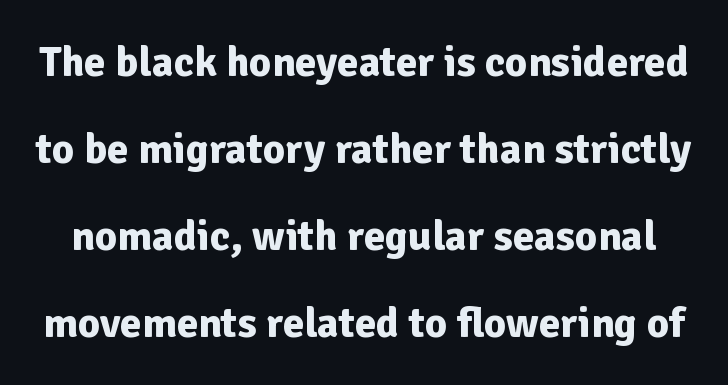
Q: Is the text bold? A: Yes.
Q: Is the text italic (slanted)? A: No, it is upright.
Q: Is the typeface a serif or a sans-serif typeface? A: Sans-serif.
Q: Is the text underlined? A: No.
Q: Is the spacing between letters normal or unusually wide? A: Normal.
Q: Is the spacing between lines tight, normal or loose? A: Loose.
Q: Width (condensed, normal, or wide)? A: Normal.
Q: Stroke contrast? A: Low.
Q: x-height? A: Medium.
Q: Monospaced? A: No.
